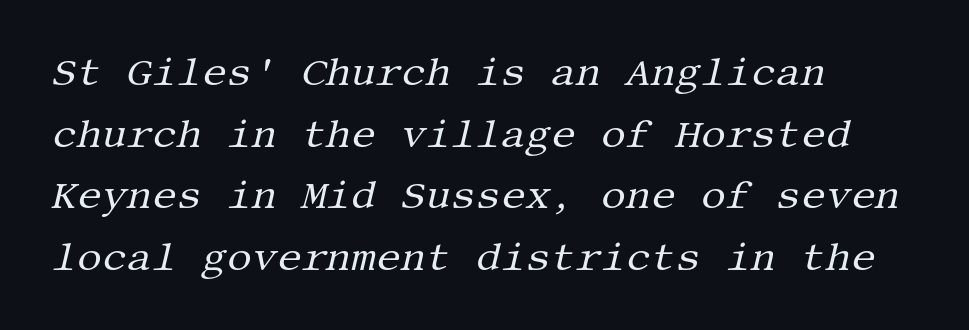
The lettering tilts uniformly, giving the passage an italic look. You can tell from the footed stems that serif type was used. Leftover space on each line is placed entirely after the last word. Heft: none added — not bold. Glance below the letters and you will spot only blank space.
